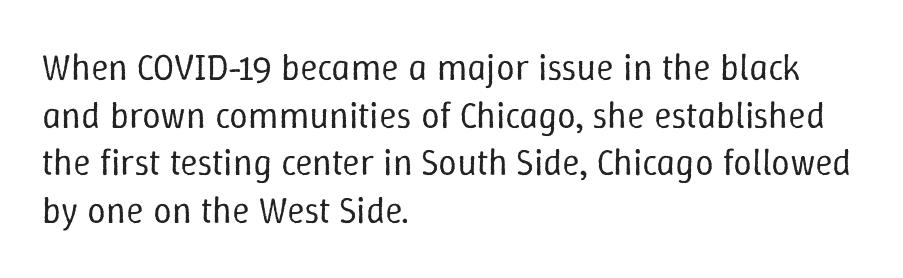
{"italic": "no", "bold": "no", "weight": "regular", "width": "normal", "stroke_contrast": "low", "x_height": "medium", "monospaced": "no", "underline": "no", "align": "left", "line_spacing": "normal", "line_spacing_ratio": 1.29, "letter_spacing": "normal", "letter_spacing_em": 0.0, "glyph_px": 37}
